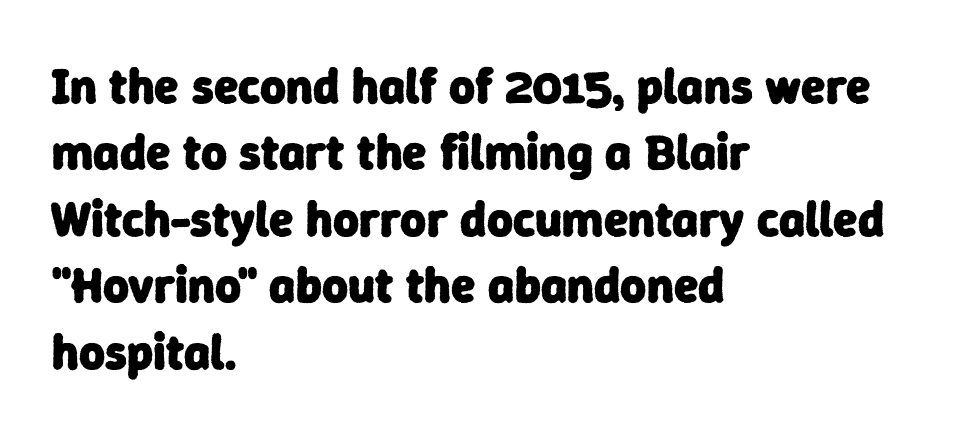
Look at the stroke-to-counter ratio: heavy, a bold. Inter-character spacing is left at the font's built-in metrics. The rendering uses natural spacing where letterforms have individual widths. The rendering shows plain stroke endings on the letterforms — a sans-serif design. Each new line begins a customary step beneath the previous one. The passage shown is not underscored anywhere.
